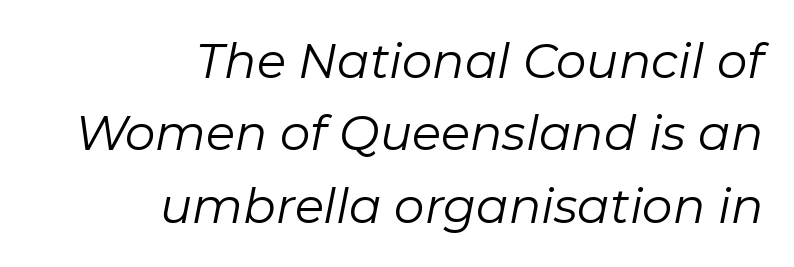
The space between consecutive lines is moderate. Each letter keeps its own natural width here, so spacing adapts to shape. Is this a heavy cut? Hardly; it is regular or lighter. Right-aligned paragraph, ragged on the left. The letterforms sit shoulder to shoulder at normal distance. Clear beneath every line of the passage.
